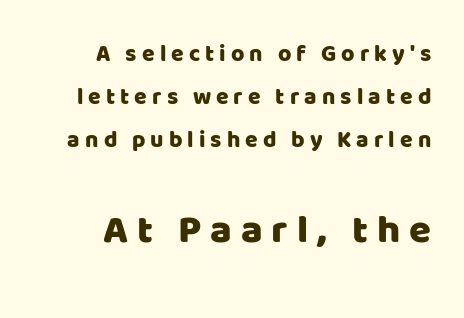
The image shows 40 px sans-serif type, upright; set right-aligned, line spacing 1.87x, unusually wide letter spacing (+0.22 em), not underlined; the second (bottom) block is 1.74x larger; low stroke contrast and a large x-height.
